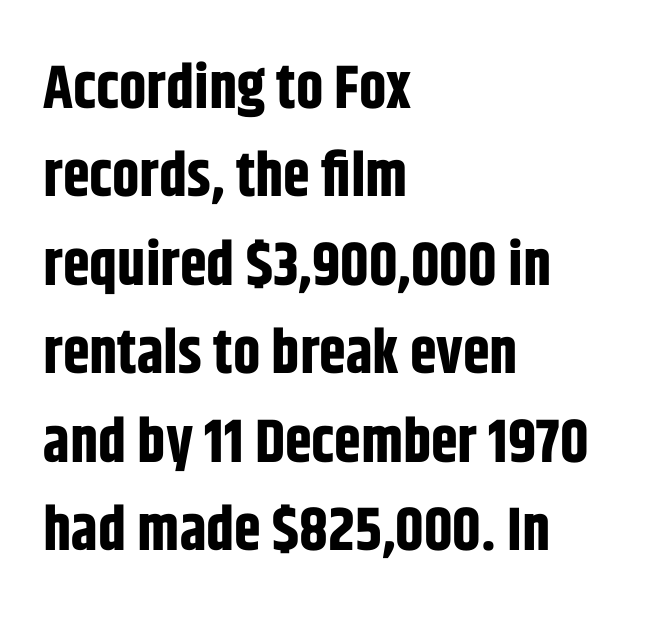
The image shows 61 px bold, condensed sans-serif type, upright; set left-aligned, normal line spacing (1.45x), normal letter spacing, not underlined; low stroke contrast and a large x-height.
